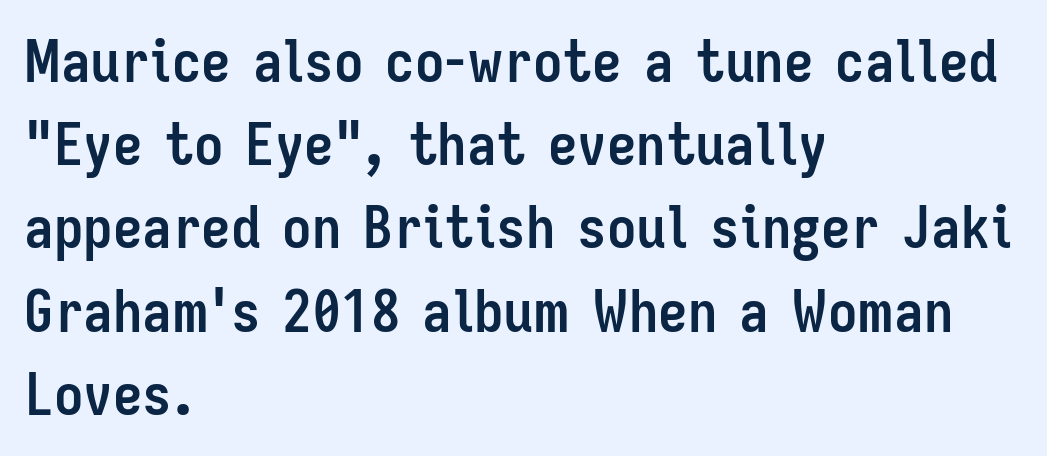
This is the regular roman posture of the typeface. Grotesque or geometric, the face here clearly has no serifs. The line texture is even and compact thanks to regular tracking. Spacing verdict: proportional, widths tailored to each character.
